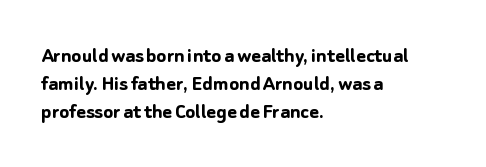
Q: Is the text bold? A: Yes.
Q: Is the text italic (slanted)? A: No, it is upright.
Q: Is the text underlined? A: No.
Q: How is the paragraph aligned? A: Left-aligned.
Q: Is the spacing between letters normal or unusually wide? A: Normal.
